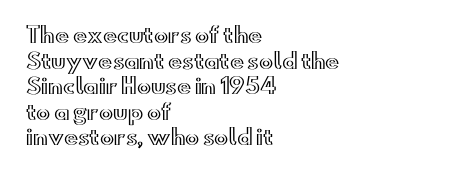
Q: Is the text italic (slanted)? A: No, it is upright.
Q: Is the text underlined? A: No.
Q: How is the paragraph aligned? A: Left-aligned.
Q: Is the spacing between letters normal or unusually wide? A: Normal.
